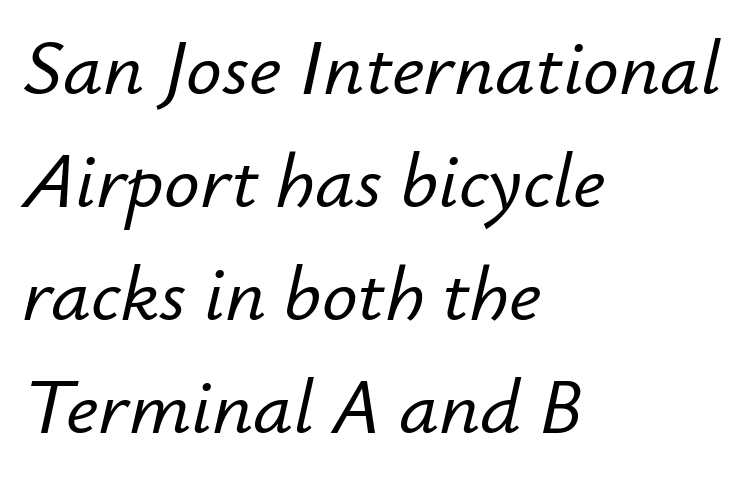
Q: Is the text italic (slanted)? A: Yes, it leans right by about 12 degrees.
Q: Is the text underlined? A: No.
Q: How is the paragraph aligned? A: Left-aligned.
Q: Is the spacing between letters normal or unusually wide? A: Normal.
Q: Is the spacing between lines tight, normal or loose? A: Normal.
Q: Width (condensed, normal, or wide)? A: Normal.
Q: Stroke contrast? A: Low.
Q: x-height? A: Small.
Q: Monospaced? A: No.
